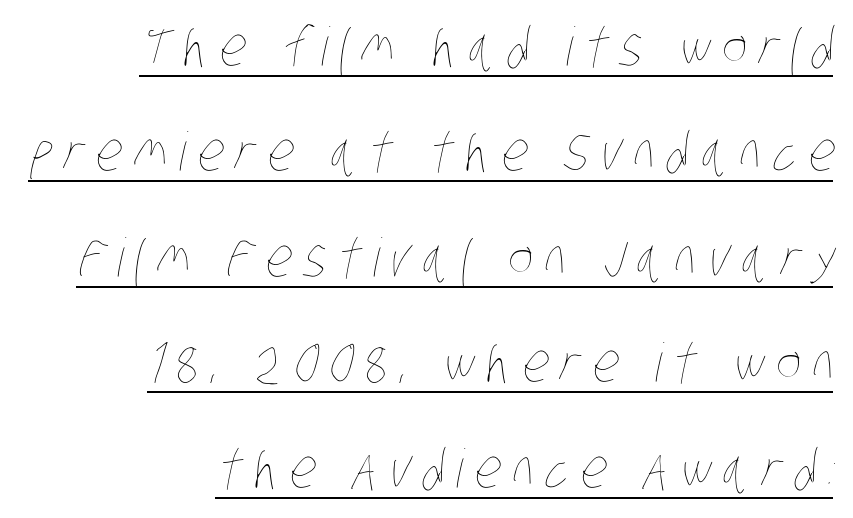
How would I describe the line gaps? Wide and relaxed. These lines stack with their right ends in a neat column. Unbolded letterforms with no extra heft. The glyphs are accompanied by a horizontal stroke just below them.
